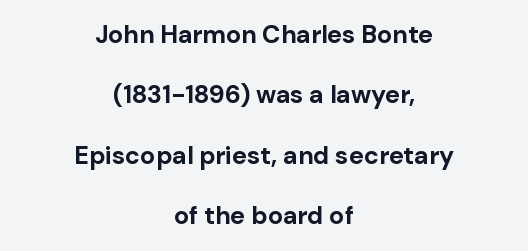
{"italic": "no", "bold": "yes", "underline": "no", "align": "center", "line_spacing": "loose", "line_spacing_ratio": 2.42, "letter_spacing": "normal", "letter_spacing_em": 0.0, "glyph_px": 25}
